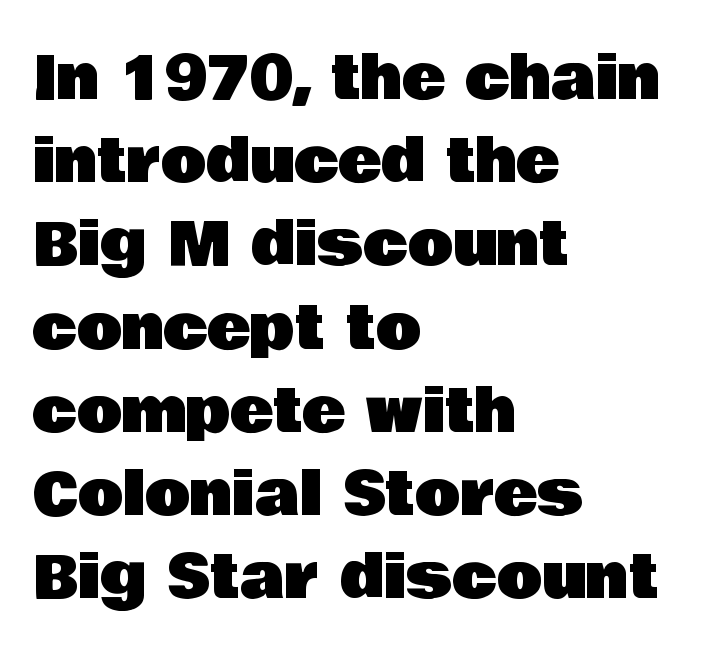
Whoever set this chose a conventional vertical rhythm. Words appear dense and cohesive because spacing is normal. The passage shown is typed in a proportional face where columns would drift. The passage shown is typeset with a sans-serif family. A roman cut, with each character standing at attention.
